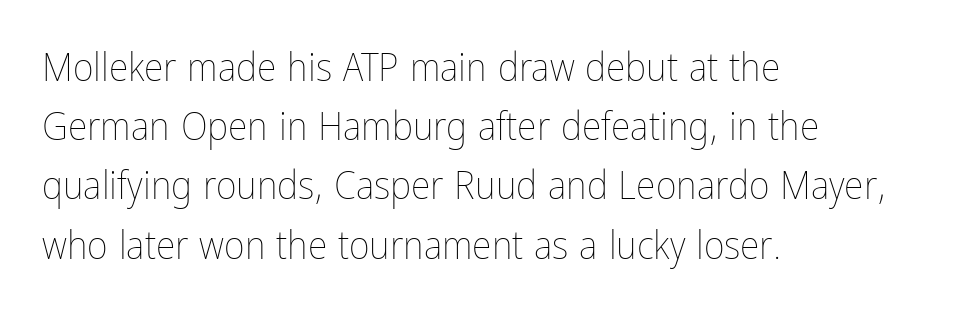
{"italic": "no", "bold": "no", "weight": "thin", "width": "condensed", "stroke_contrast": "low", "x_height": "medium", "monospaced": "no", "underline": "no", "align": "left", "line_spacing": "normal", "line_spacing_ratio": 1.48, "letter_spacing": "normal", "letter_spacing_em": 0.0, "glyph_px": 40}
